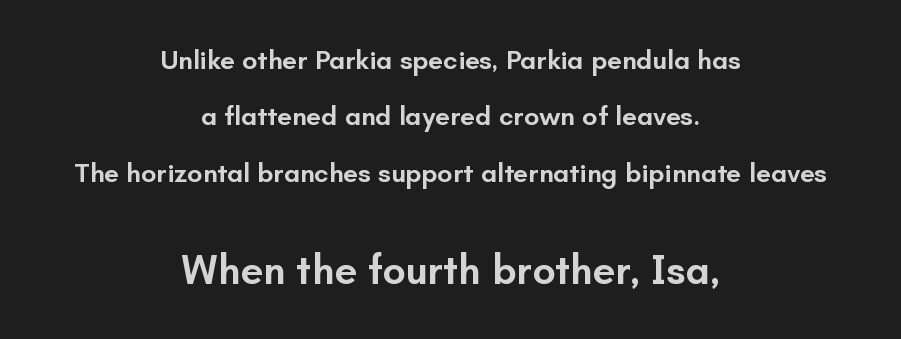
Q: Is the text bold? A: Semi-bold.
Q: Is the text italic (slanted)? A: No, it is upright.
Q: Is the typeface a serif or a sans-serif typeface? A: Sans-serif.
Q: Is the text underlined? A: No.
Q: How is the paragraph aligned? A: Centered.
Q: Is the spacing between letters normal or unusually wide? A: Normal.
Q: Is the spacing between lines tight, normal or loose? A: Loose.
Q: Which block of text is set in a larger size, the first (top) or the second (bottom)? A: The second (bottom) one.
Q: Width (condensed, normal, or wide)? A: Normal.
Q: Stroke contrast? A: Low.
Q: x-height? A: Small.
Q: Monospaced? A: No.
